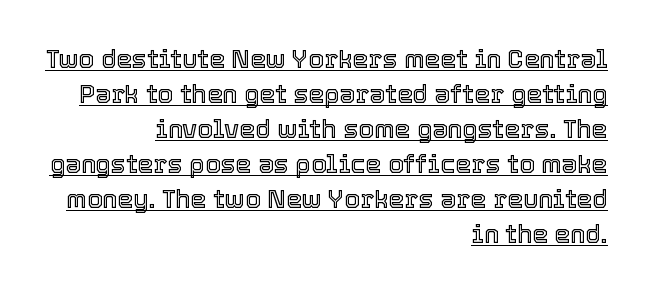
Each line ends at the same right margin while the left side varies. The typography opts for an upright posture over an oblique one. Short note: letters normally spaced. Emphasis is given by a line drawn under the lettering.
